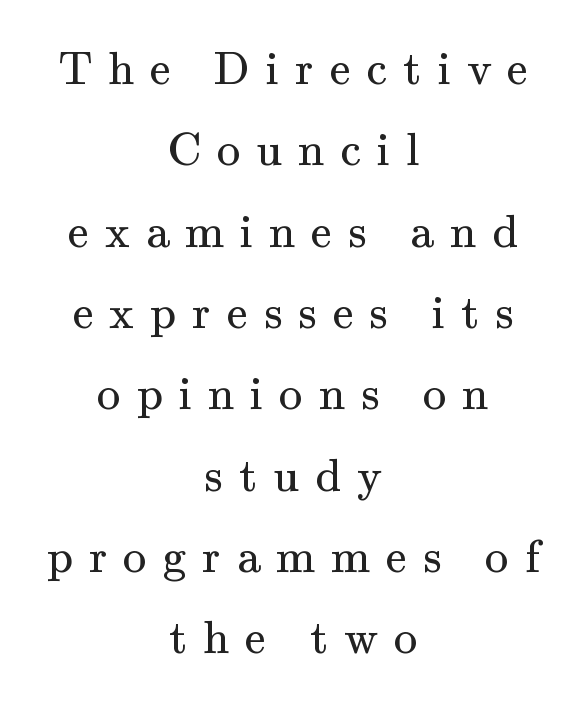
Q: Is the text bold? A: No.
Q: Is the text italic (slanted)? A: No, it is upright.
Q: Is the typeface a serif or a sans-serif typeface? A: Serif.
Q: Is the text underlined? A: No.
Q: How is the paragraph aligned? A: Centered.
Q: Is the spacing between letters normal or unusually wide? A: Unusually wide.
Q: Width (condensed, normal, or wide)? A: Normal.
Q: Stroke contrast? A: Medium.
Q: x-height? A: Small.
Q: Monospaced? A: No.
